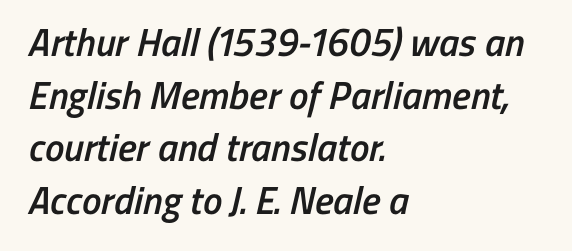
{"serif": "no", "bold": "semi", "weight": "semibold", "width": "condensed", "stroke_contrast": "low", "x_height": "medium", "monospaced": "no", "underline": "no", "align": "left", "line_spacing": "normal", "line_spacing_ratio": 1.35, "letter_spacing": "normal", "letter_spacing_em": 0.0, "glyph_px": 39}
